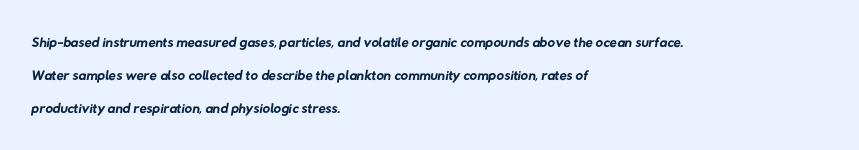
{"bold": "no", "underline": "no", "align": "left", "line_spacing": "normal", "line_spacing_ratio": 1.56, "letter_spacing": "normal", "letter_spacing_em": 0.0, "glyph_px": 21}
